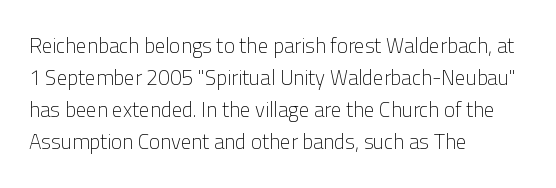
Is the block centered? No — it sits flush against the left margin. Honestly, the row spacing looks completely unremarkable. Check under the words: just untouched page. Ascenders rise straight up at ninety degrees. Nobody touched the tracking dial on this one.
